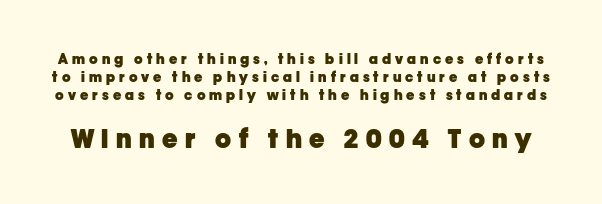
Typesetter's note — lower block bumped up in size, upper block left smaller. Observe the wide spacing: letters keep a clear distance from each other. Leading: standard. The letters stand upright; this is a roman face.
